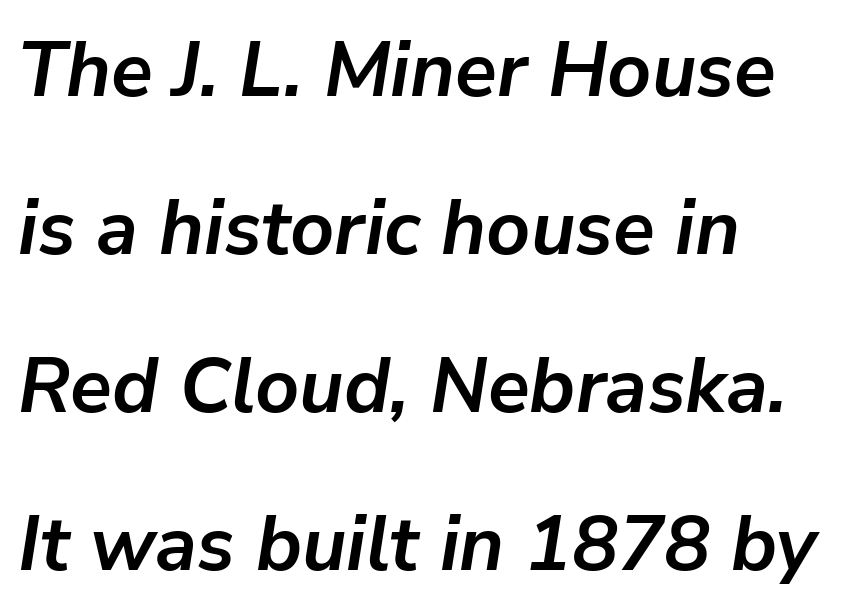
Q: Is the text bold? A: Yes.
Q: Is the text italic (slanted)? A: Yes, it leans right by about 9 degrees.
Q: Is the text underlined? A: No.
Q: How is the paragraph aligned? A: Left-aligned.
Q: Is the spacing between letters normal or unusually wide? A: Normal.
Q: Is the spacing between lines tight, normal or loose? A: Loose.
Q: Width (condensed, normal, or wide)? A: Normal.
Q: Stroke contrast? A: Low.
Q: x-height? A: Medium.
Q: Monospaced? A: No.
